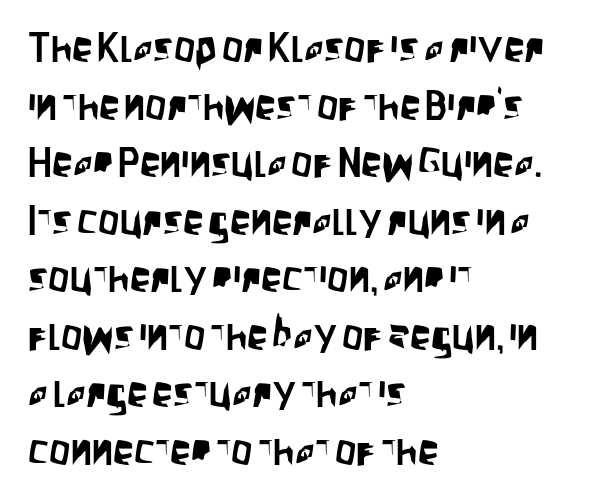
Q: Is the text italic (slanted)? A: No, it is upright.
Q: Is the typeface a serif or a sans-serif typeface? A: Sans-serif.
Q: Is the text underlined? A: No.
Q: How is the paragraph aligned? A: Left-aligned.
Q: Is the spacing between letters normal or unusually wide? A: Normal.
Q: Is the spacing between lines tight, normal or loose? A: Normal.
Q: Width (condensed, normal, or wide)? A: Condensed.
Q: Stroke contrast? A: Low.
Q: x-height? A: Large.
Q: Monospaced? A: No.
